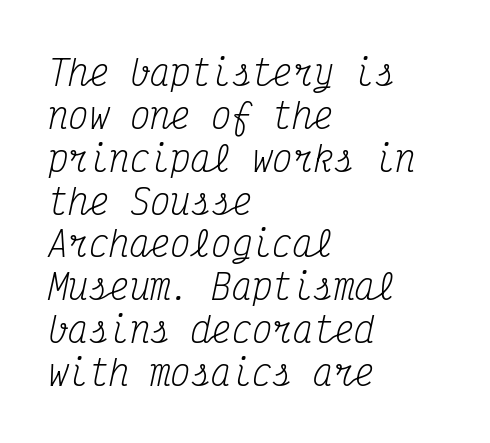
Q: Is the text bold? A: No.
Q: Is the text italic (slanted)? A: Yes, it leans right by about 12 degrees.
Q: Is the typeface a serif or a sans-serif typeface? A: Serif.
Q: Is the text underlined? A: No.
Q: How is the paragraph aligned? A: Left-aligned.
Q: Is the spacing between letters normal or unusually wide? A: Normal.
Q: Is the spacing between lines tight, normal or loose? A: Normal.
Q: Width (condensed, normal, or wide)? A: Condensed.
Q: Stroke contrast? A: Medium.
Q: x-height? A: Medium.
Q: Monospaced? A: Yes.
